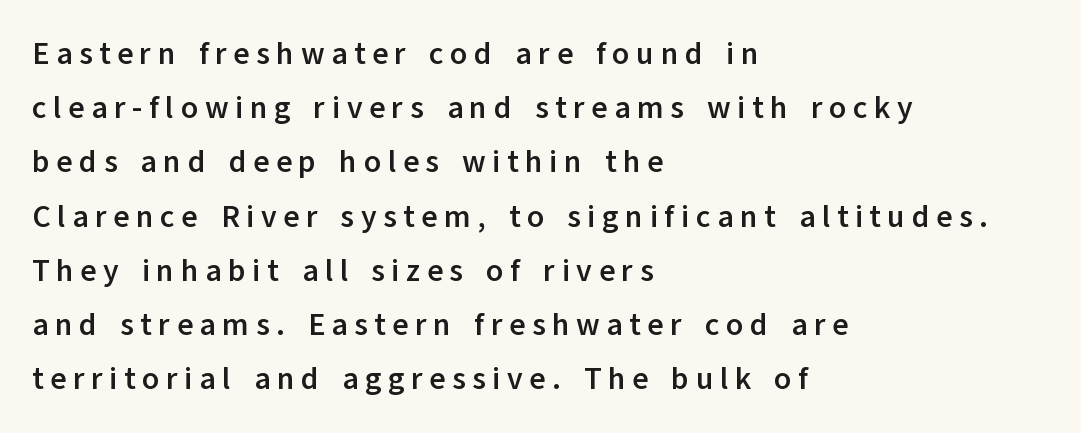
The image shows 31 px semibold sans-serif type, upright; set left-aligned, line spacing 1.75x, unusually wide letter spacing (+0.21 em), not underlined; low stroke contrast and a medium x-height.
